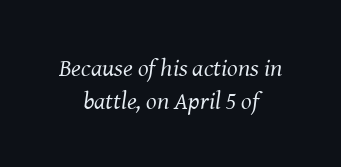
{"italic": "yes", "lean": "right", "slant_degrees": 8, "bold": "no", "underline": "no", "align": "center", "line_spacing": "normal", "line_spacing_ratio": 1.31, "letter_spacing": "normal", "letter_spacing_em": 0.0, "glyph_px": 25}
